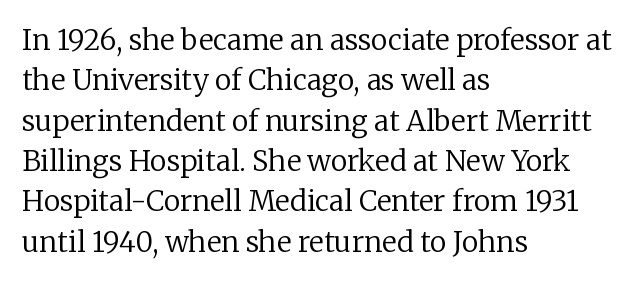
The lines in this sample share a left origin and differ only in where they stop. Regular leading. Note the varied advance widths — an 'i' is clearly narrower than an 'm'. Default kerning and tracking; the words read as compact shapes. Italic? Not at all — the glyphs are vertical. Heaviness? Minimal to ordinary, like unemphasized prose.
